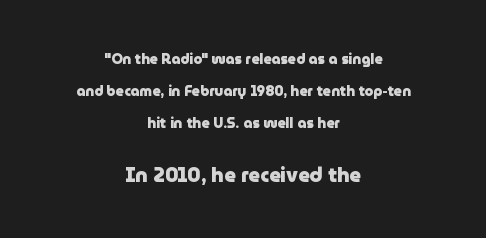
{"italic": "no", "bold": "yes", "underline": "no", "align": "center", "line_spacing": "loose", "line_spacing_ratio": 2.28, "letter_spacing": "normal", "letter_spacing_em": 0.0, "larger_block": "second", "size_ratio": 1.43, "glyph_px": 20}
